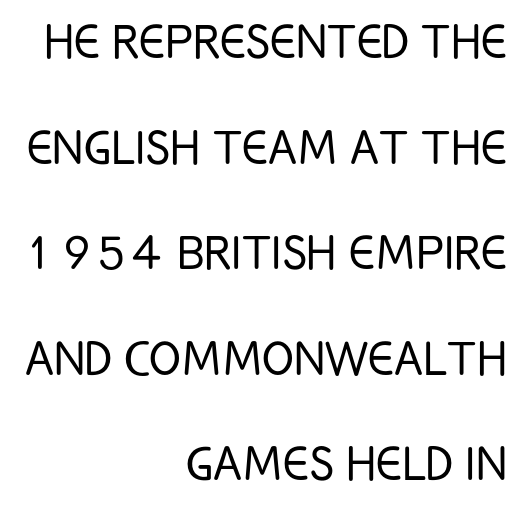
{"serif": "no", "italic": "no", "bold": "no", "weight": "light", "width": "condensed", "stroke_contrast": "low", "x_height": "large", "monospaced": "no", "underline": "no", "align": "right", "line_spacing_ratio": 1.79, "letter_spacing": "normal", "letter_spacing_em": 0.0, "glyph_px": 59}
